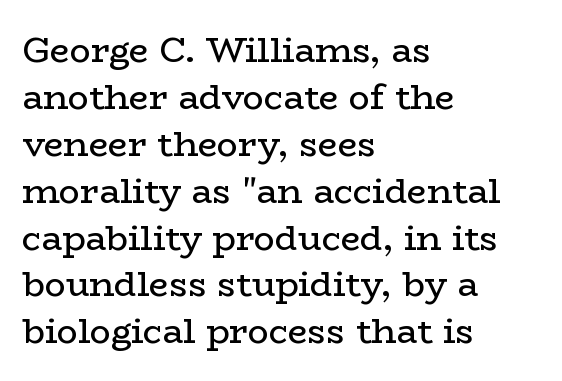
The image shows 35 px regular-weight, wide serif type, upright; set left-aligned, normal line spacing (1.34x), normal letter spacing, not underlined; low stroke contrast and a medium x-height.
